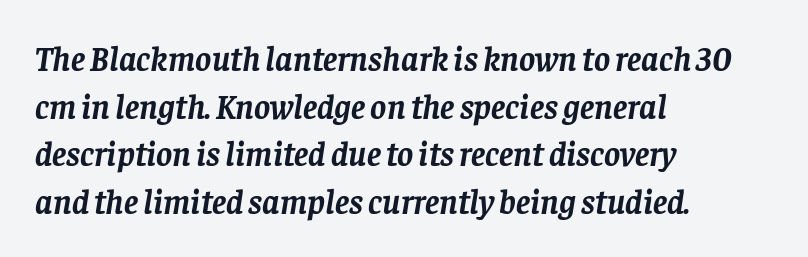
The image shows 34 px semibold serif type, italic (leaning right); set left-aligned, normal line spacing (1.4x), normal letter spacing, not underlined; low stroke contrast and a large x-height.
